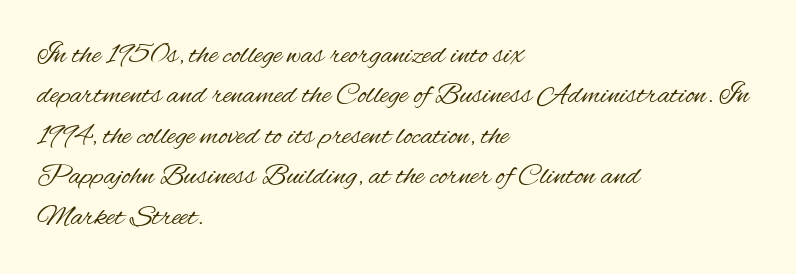
Stems here are at most as thick as an everyday book face. Observe the ordinary spacing: letters are neighbours, not strangers. In CSS terms this would be text-align: left. Proportional: the letters do not fall into vertical columns. Nope, no serifs anywhere on these letters.
